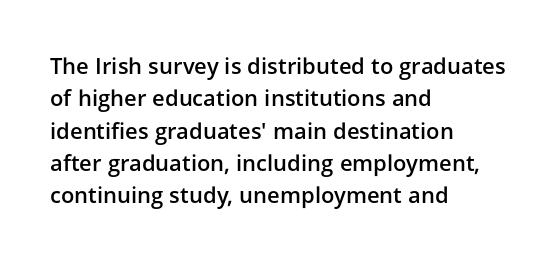
The image shows 22 px text type, upright; set left-aligned, normal line spacing (1.47x), normal letter spacing, not underlined.
